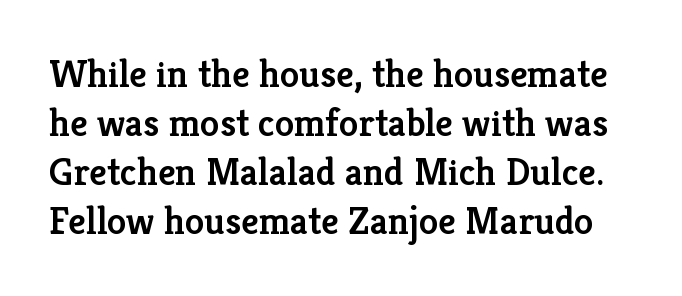
The image shows 39 px semibold serif type, upright; set normal line spacing (1.26x), normal letter spacing, not underlined; low stroke contrast and a medium x-height.
